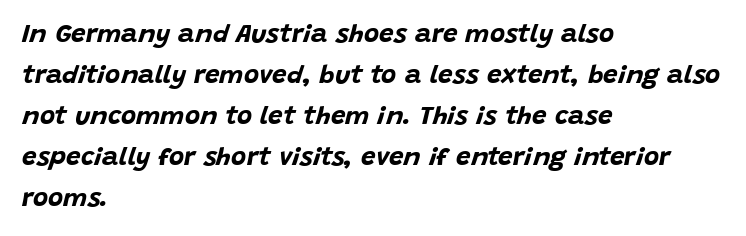
Q: Is the text bold? A: Yes.
Q: Is the text italic (slanted)? A: Yes, it leans right by about 15 degrees.
Q: Is the text underlined? A: No.
Q: How is the paragraph aligned? A: Left-aligned.
Q: Is the spacing between letters normal or unusually wide? A: Normal.
Q: Is the spacing between lines tight, normal or loose? A: Normal.
